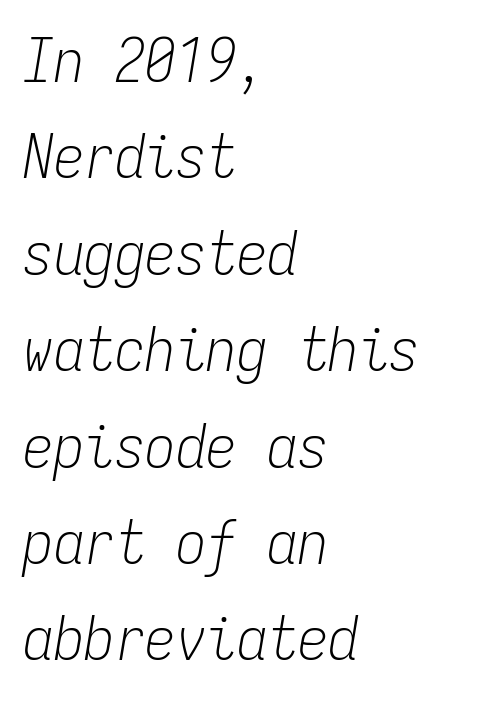
Every character here occupies the same horizontal width, giving the sample a typewriter-like rhythm. A classic flush-left, rag-right setting is used for this passage. The text carries the slant typical of an italic or oblique font. Tracking here is standard; glyphs follow each other at the usual distance.
